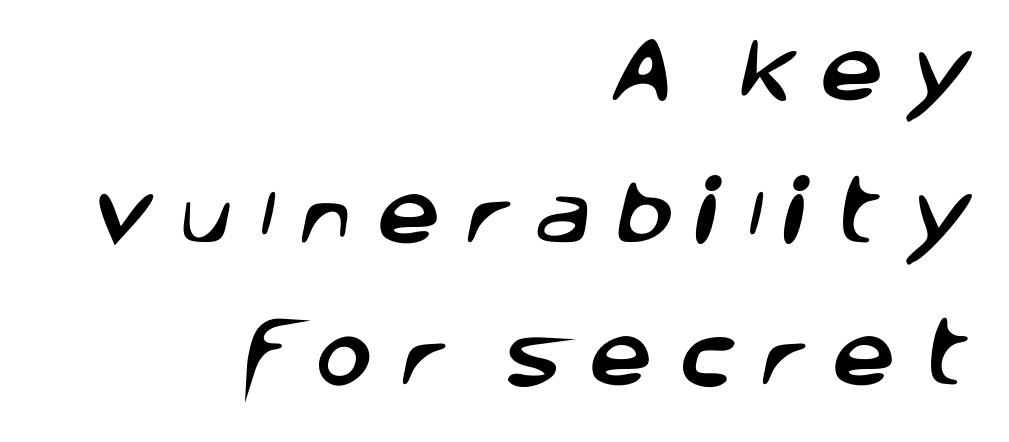
{"serif": "no", "width": "normal", "stroke_contrast": "low", "x_height": "large", "monospaced": "no", "underline": "no", "align": "right", "line_spacing": "loose", "line_spacing_ratio": 2.01, "letter_spacing": "wide", "letter_spacing_em": 0.33, "glyph_px": 71}
